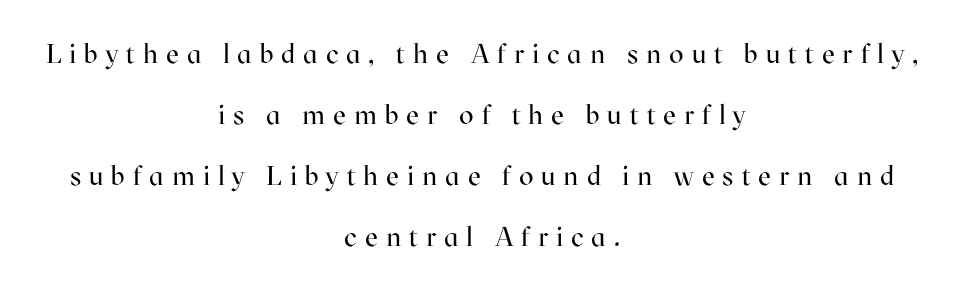
Q: Is the text bold? A: No.
Q: Is the text italic (slanted)? A: No, it is upright.
Q: Is the text underlined? A: No.
Q: How is the paragraph aligned? A: Centered.
Q: Is the spacing between letters normal or unusually wide? A: Unusually wide.
Q: Is the spacing between lines tight, normal or loose? A: Loose.
